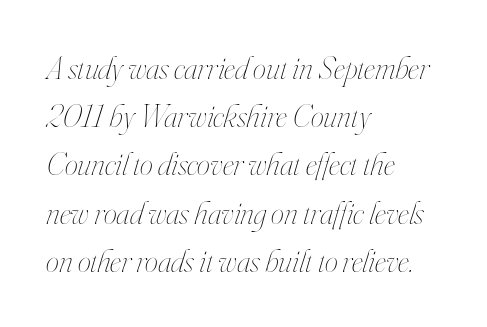
{"italic": "yes", "lean": "right", "slant_degrees": 16, "bold": "no", "weight": "thin", "width": "condensed", "stroke_contrast": "high", "x_height": "small", "monospaced": "no", "underline": "no", "align": "left", "line_spacing": "normal", "line_spacing_ratio": 1.46, "letter_spacing": "normal", "letter_spacing_em": 0.0, "glyph_px": 33}
